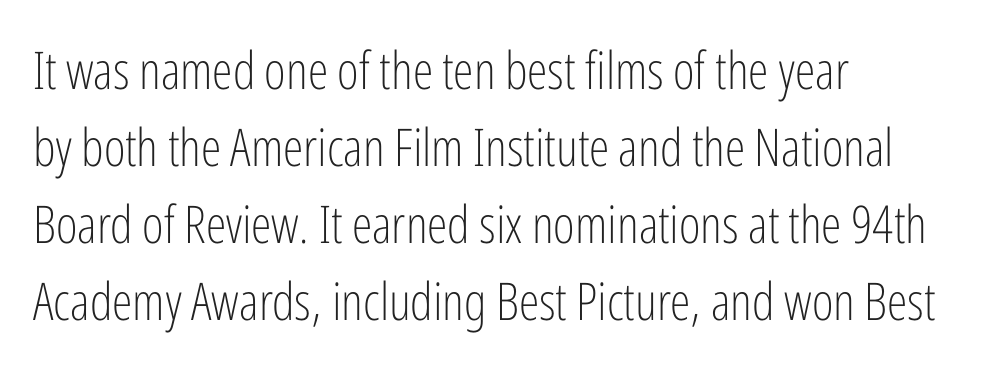
This is roman type, the default non-slanted kind. Bold? No — there's no thickening of the strokes. Line spacing here is normal. In terms of letterform style, serifs are entirely absent. The area under the type is left untouched. A typesetter would call this proportional, since set widths differ per character.
